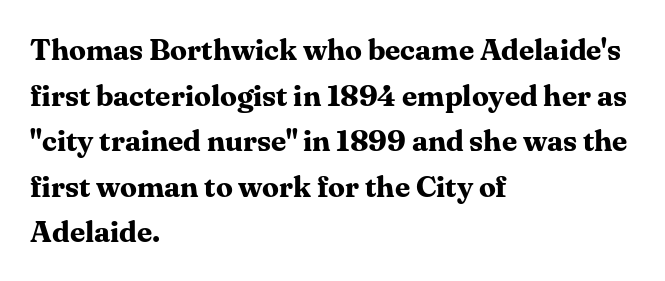
{"serif": "yes", "italic": "no", "bold": "yes", "weight": "bold", "width": "normal", "stroke_contrast": "medium", "x_height": "medium", "monospaced": "no", "underline": "no", "align": "left", "line_spacing": "normal", "line_spacing_ratio": 1.52, "letter_spacing": "normal", "letter_spacing_em": 0.0, "glyph_px": 30}
